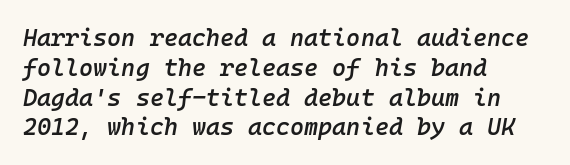
A typesetter would mark this as italic. These lines keep a tight, regular rhythm from letter to letter. Nobody drew a line under any word here. Reading down the block, your eye returns to a fixed left position each line. The glyphs have the mass of a demibold cut, below bold.
